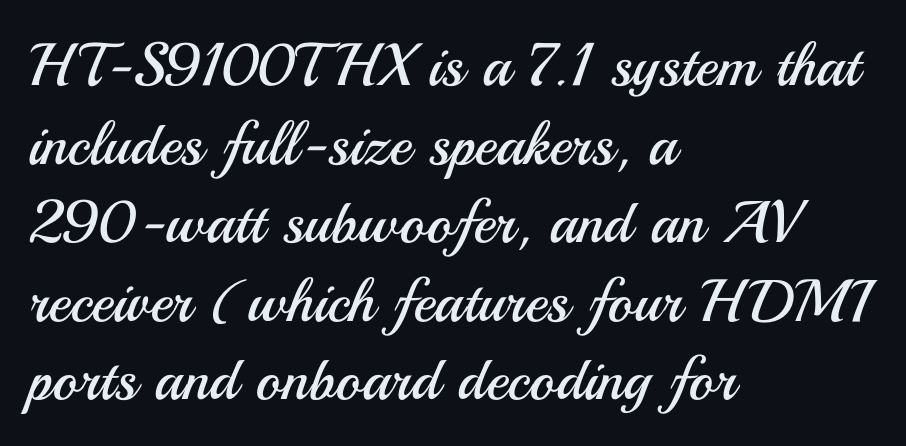
If you measured baseline to baseline, you'd find a middling distance. Think of a printed novel: that variable character pitch is what you see here. The font is comparable to plain body text, perhaps lighter.
